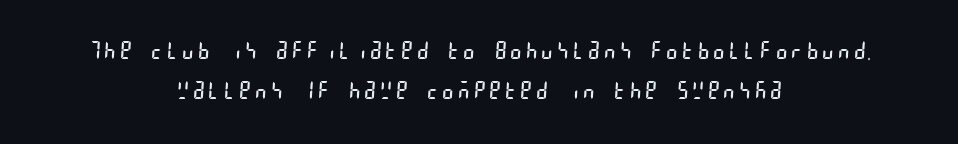
Q: Is the text bold? A: No.
Q: Is the text underlined? A: No.
Q: How is the paragraph aligned? A: Centered.
Q: Is the spacing between letters normal or unusually wide? A: Unusually wide.
